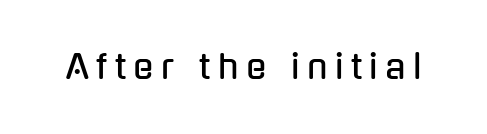
{"serif": "no", "italic": "no", "width": "condensed", "stroke_contrast": "low", "x_height": "medium", "monospaced": "no", "underline": "no", "letter_spacing": "wide", "letter_spacing_em": 0.23, "glyph_px": 33}
